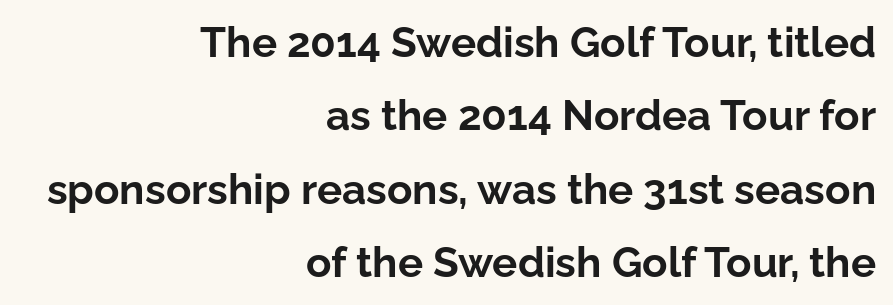
Q: Is the text bold? A: Yes.
Q: Is the text italic (slanted)? A: No, it is upright.
Q: Is the typeface a serif or a sans-serif typeface? A: Sans-serif.
Q: Is the text underlined? A: No.
Q: How is the paragraph aligned? A: Right-aligned.
Q: Is the spacing between letters normal or unusually wide? A: Normal.
Q: Width (condensed, normal, or wide)? A: Normal.
Q: Stroke contrast? A: Low.
Q: x-height? A: Medium.
Q: Monospaced? A: No.
